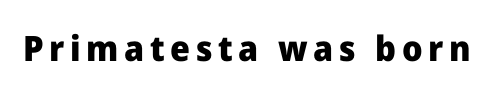
{"serif": "no", "italic": "no", "bold": "yes", "weight": "heavy", "width": "normal", "stroke_contrast": "low", "x_height": "medium", "monospaced": "no", "underline": "no", "glyph_px": 35}
